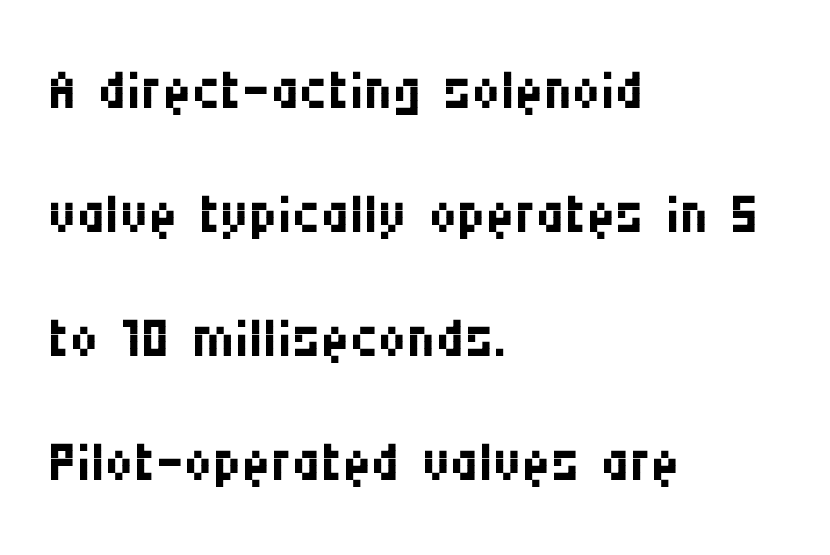
The horizontal fit of the characters is conventional and even. This sample is left-justified, so line endings fall wherever the words run out. This is sans-serif lettering, the kind often seen on screens and signage. These glyphs show unthickened strokes, regular width or finer.
